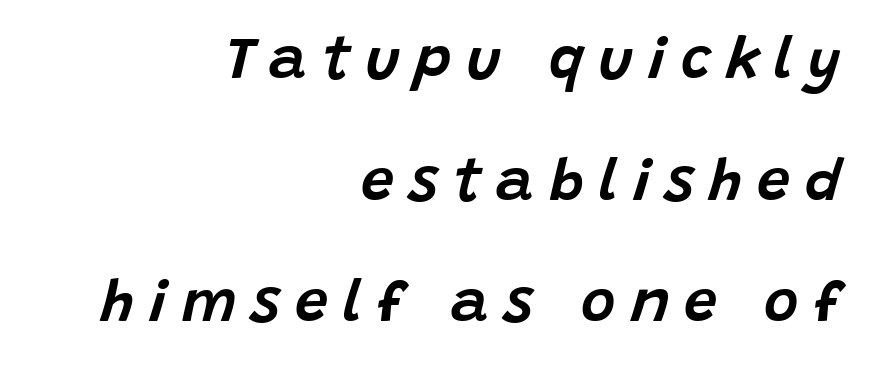
The lines in this sample share a right terminus and differ only in where they begin. The face used here is proportionally spaced, like ordinary book or web type. Beneath every word, the page is bare. Observe the wide spacing: letters keep a clear distance from each other. Rows of type keep a wide berth in the vertical direction.
